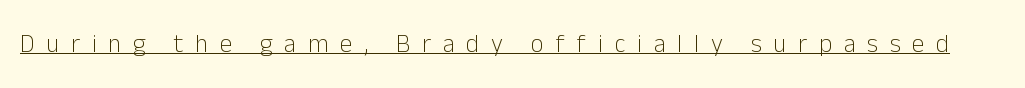
Summary of weight: not heavy and not bold. Has an underline been added? It has. Here the glyphs are tracked loosely, breaking word shapes into spaced letters. These lines were composed using upright roman letters.
